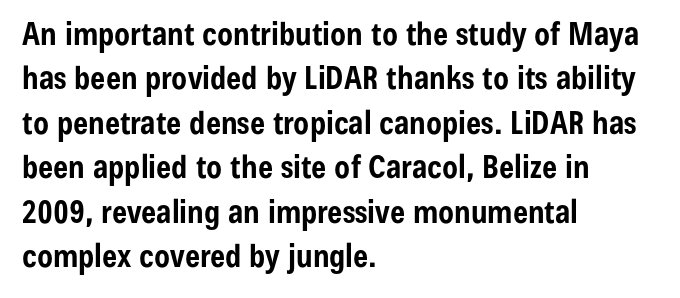
{"serif": "no", "italic": "no", "bold": "yes", "weight": "bold", "width": "condensed", "stroke_contrast": "low", "x_height": "medium", "monospaced": "no", "underline": "no", "align": "left", "line_spacing": "normal", "line_spacing_ratio": 1.39, "letter_spacing": "normal", "letter_spacing_em": 0.0, "glyph_px": 32}
